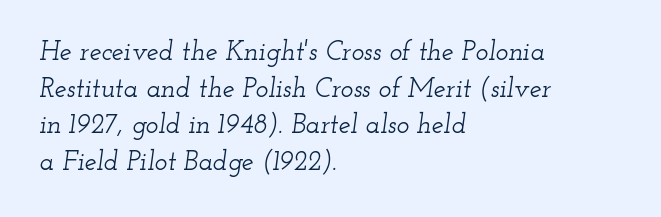
{"italic": "yes", "lean": "right", "slant_degrees": 12, "underline": "no", "align": "left", "line_spacing": "normal", "line_spacing_ratio": 1.36, "letter_spacing": "normal", "letter_spacing_em": 0.0, "glyph_px": 27}
